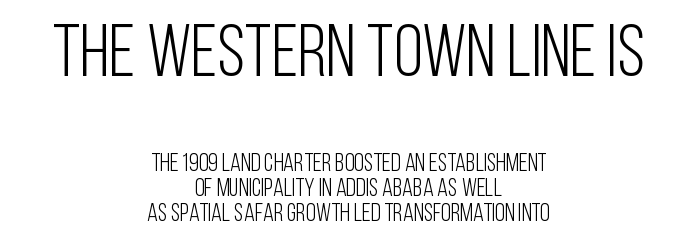
Letters have the restrained weight of plain body copy at most. No word sits above an underline. The type family on display is of the sans-serif kind. Note the varied advance widths — an 'i' is clearly narrower than an 'm'.
